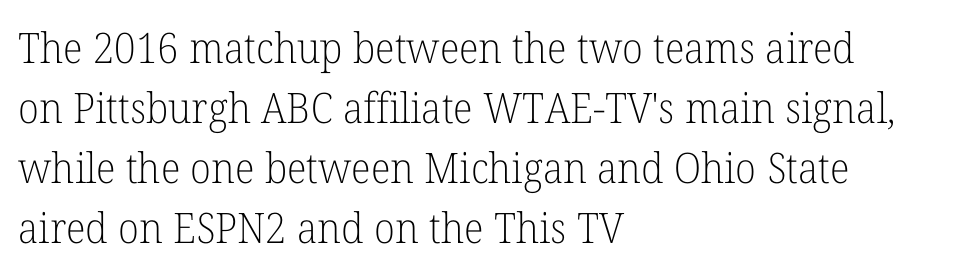
The image shows 42 px light serif type, upright; set left-aligned, normal line spacing (1.43x), normal letter spacing, not underlined; low stroke contrast and a medium x-height.
